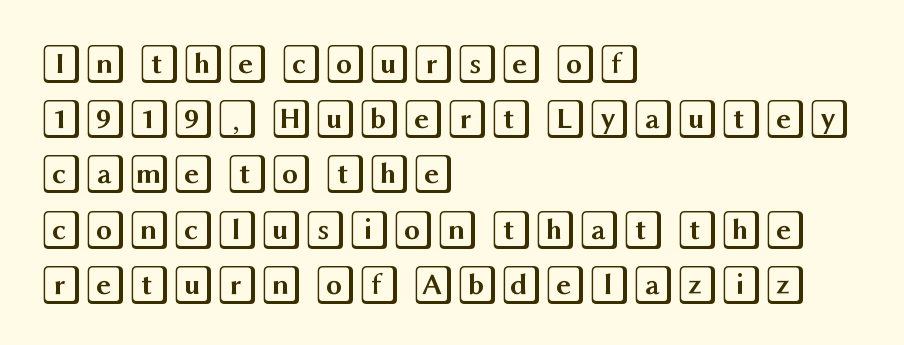
Whoever set this chose a conventional vertical rhythm. The passage shown has conventional tracking throughout. The typography opts for an upright posture over an oblique one. Left-aligned paragraph, ragged on the right. The baseline area is clear.
